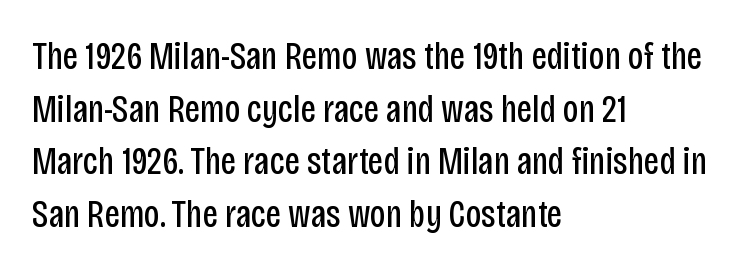
Q: Is the text bold? A: No.
Q: Is the text italic (slanted)? A: No, it is upright.
Q: Is the typeface a serif or a sans-serif typeface? A: Sans-serif.
Q: Is the text underlined? A: No.
Q: How is the paragraph aligned? A: Left-aligned.
Q: Is the spacing between letters normal or unusually wide? A: Normal.
Q: Is the spacing between lines tight, normal or loose? A: Normal.
Q: Width (condensed, normal, or wide)? A: Condensed.
Q: Stroke contrast? A: Low.
Q: x-height? A: Large.
Q: Monospaced? A: No.
